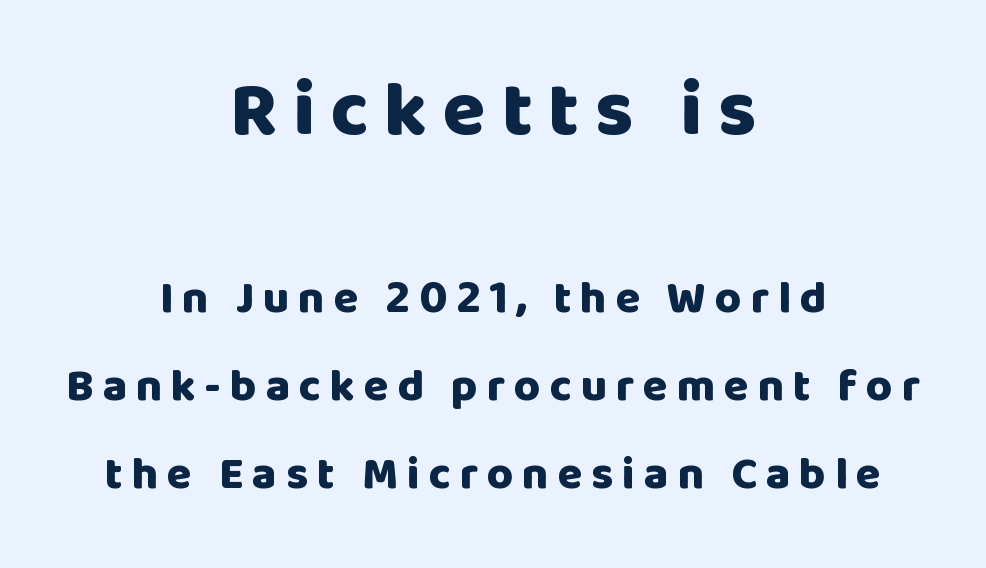
Q: Is the text bold? A: Yes.
Q: Is the text italic (slanted)? A: No, it is upright.
Q: Is the typeface a serif or a sans-serif typeface? A: Sans-serif.
Q: Is the text underlined? A: No.
Q: How is the paragraph aligned? A: Centered.
Q: Is the spacing between letters normal or unusually wide? A: Unusually wide.
Q: Is the spacing between lines tight, normal or loose? A: Loose.
Q: Which block of text is set in a larger size, the first (top) or the second (bottom)? A: The first (top) one.
Q: Width (condensed, normal, or wide)? A: Normal.
Q: Stroke contrast? A: Low.
Q: x-height? A: Large.
Q: Monospaced? A: No.
